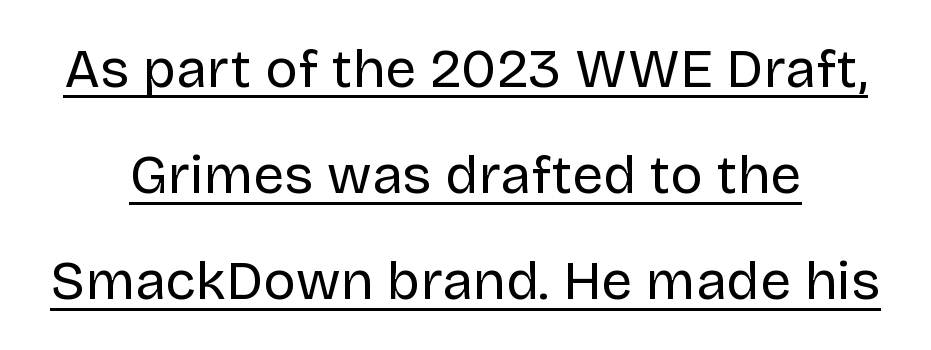
Q: Is the text bold? A: No.
Q: Is the text italic (slanted)? A: No, it is upright.
Q: Is the typeface a serif or a sans-serif typeface? A: Sans-serif.
Q: Is the text underlined? A: Yes.
Q: How is the paragraph aligned? A: Centered.
Q: Is the spacing between letters normal or unusually wide? A: Normal.
Q: Is the spacing between lines tight, normal or loose? A: Loose.
Q: Width (condensed, normal, or wide)? A: Normal.
Q: Stroke contrast? A: Low.
Q: x-height? A: Large.
Q: Monospaced? A: No.
